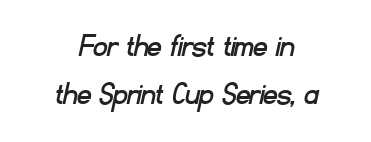
Q: Is the typeface a serif or a sans-serif typeface? A: Sans-serif.
Q: Is the text underlined? A: No.
Q: How is the paragraph aligned? A: Centered.
Q: Is the spacing between letters normal or unusually wide? A: Normal.
Q: Is the spacing between lines tight, normal or loose? A: Normal.
Q: Width (condensed, normal, or wide)? A: Normal.
Q: Stroke contrast? A: Low.
Q: x-height? A: Small.
Q: Monospaced? A: No.
